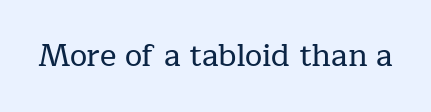
{"serif": "yes", "italic": "no", "width": "normal", "stroke_contrast": "low", "x_height": "medium", "monospaced": "no", "underline": "no", "letter_spacing": "normal", "letter_spacing_em": 0.0, "glyph_px": 31}
